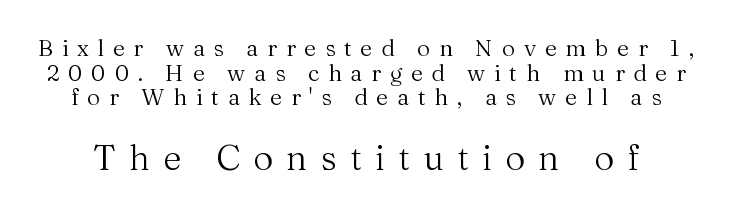
You get the small type first, then a jump to larger type. These lines are composed in type with serifs. Any mark beneath the type? The region is blank. The lettering holds an erect, upright posture throughout. Compared with typical paragraphs, the rows here are closer together. Think of a printed novel: that variable character pitch is what you see here.
